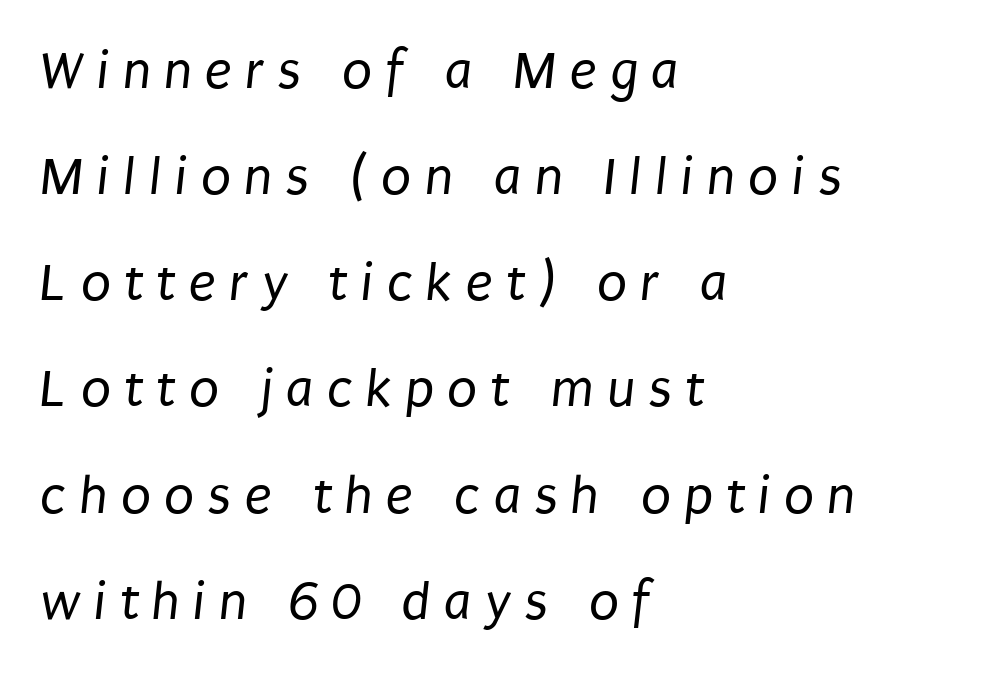
Nope, no serifs anywhere on these letters. Compared with typical paragraphs, the rows here are farther apart. Typeset ragged right — the left edge is the straight one. Descenders are the only things crossing below the line. The typesetting does not lean heavy: it is not bold. Think of a printed novel: that variable character pitch is what you see here.
